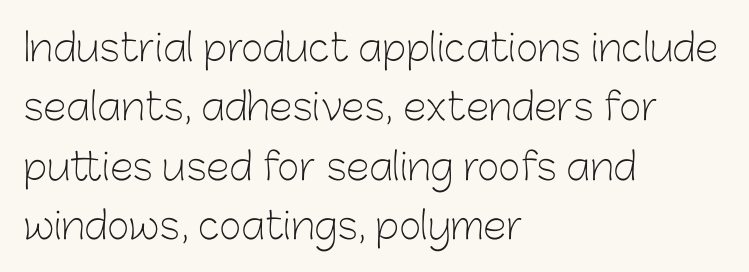
The image shows 38 px light sans-serif type, upright; set left-aligned, normal line spacing (1.56x), normal letter spacing, not underlined; low stroke contrast and a medium x-height.
